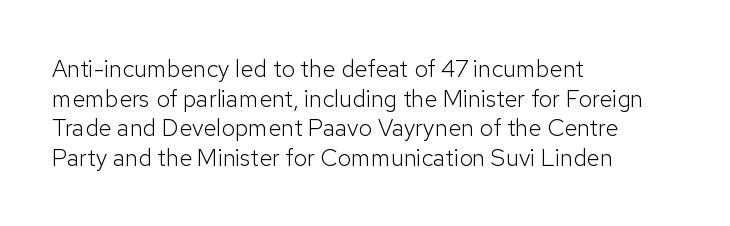
{"italic": "no", "bold": "no", "underline": "no", "align": "left", "line_spacing_ratio": 1.23, "letter_spacing": "normal", "letter_spacing_em": 0.0, "glyph_px": 24}
